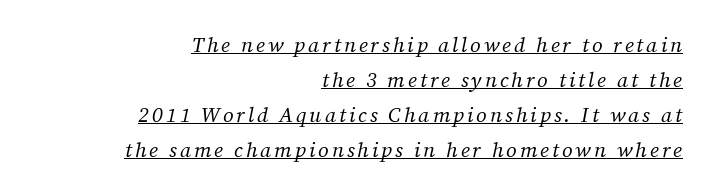
The image shows 21 px text type, italic (leaning right); set right-aligned, normal line spacing (1.67x), underlined.
